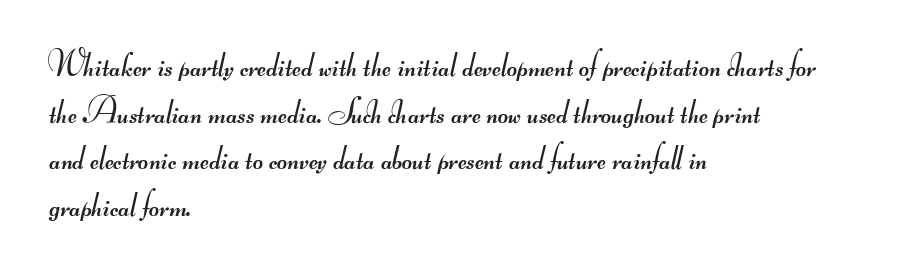
Q: Is the text bold? A: No.
Q: Is the typeface a serif or a sans-serif typeface? A: Sans-serif.
Q: Is the text underlined? A: No.
Q: How is the paragraph aligned? A: Left-aligned.
Q: Is the spacing between letters normal or unusually wide? A: Normal.
Q: Is the spacing between lines tight, normal or loose? A: Normal.
Q: Width (condensed, normal, or wide)? A: Wide.
Q: Stroke contrast? A: Medium.
Q: Monospaced? A: No.
